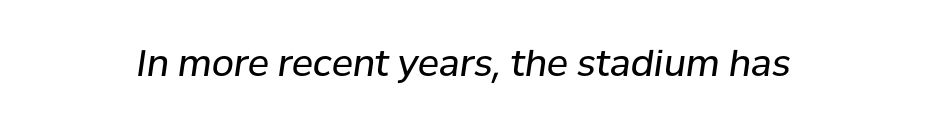
The gaps between neighbouring characters are ordinary and unremarkable. Descenders hang freely into open space. The font's italic variant was chosen for this text. Vertical stems look standard width or narrower in stroke. Varying glyph widths throughout — classic text-font behaviour.
